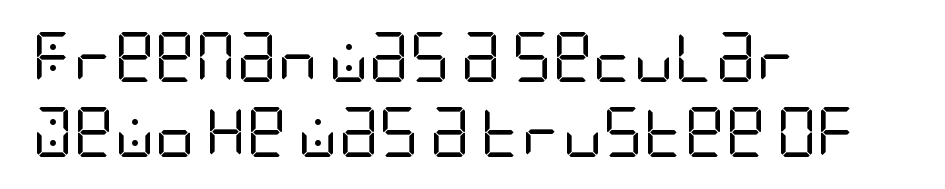
The image shows 50 px regular-weight, condensed sans-serif type, upright; set left-aligned, normal line spacing (1.5x), normal letter spacing, not underlined; low stroke contrast and a large x-height.
